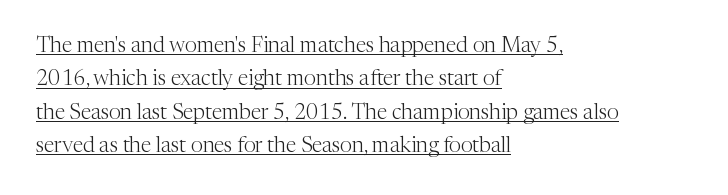
{"italic": "no", "bold": "no", "underline": "yes", "align": "left", "line_spacing": "normal", "line_spacing_ratio": 1.59, "letter_spacing": "normal", "letter_spacing_em": 0.0, "glyph_px": 21}
